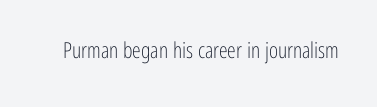
{"italic": "no", "bold": "no", "underline": "no", "letter_spacing": "normal", "letter_spacing_em": 0.0, "glyph_px": 22}
